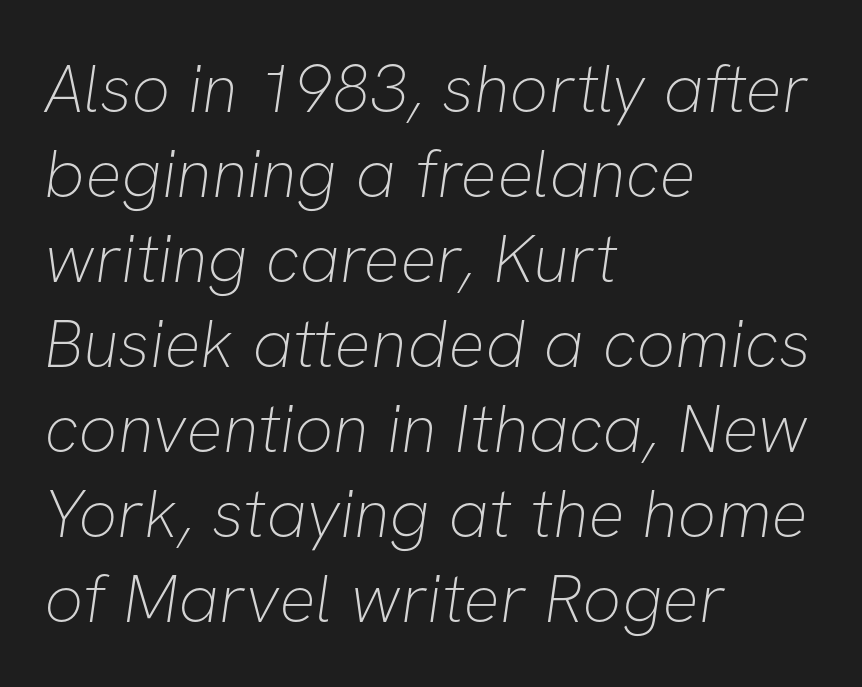
The image shows 68 px thin sans-serif type; set left-aligned, normal line spacing (1.25x), normal letter spacing, not underlined; low stroke contrast and a medium x-height.
